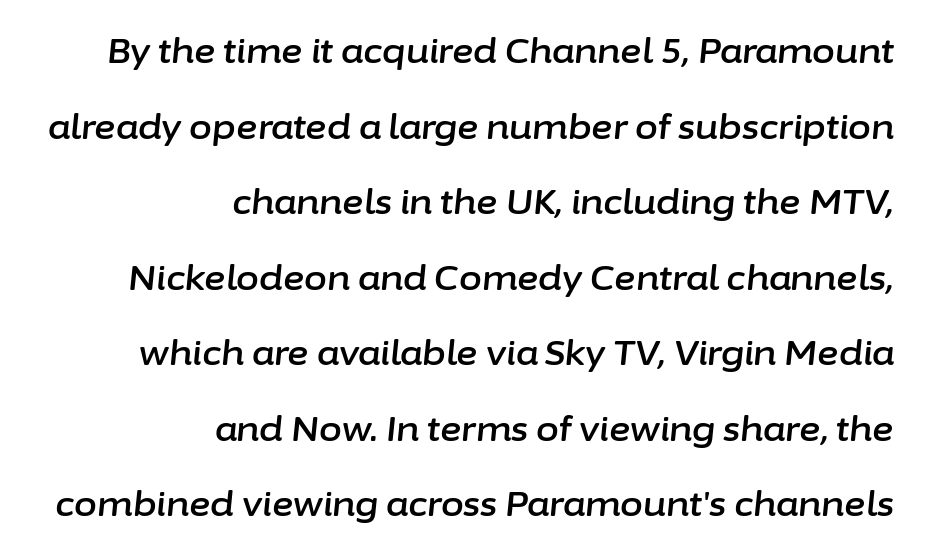
Leading: increased. The foot of each line stays bare and open. Line endings align vertically; line beginnings do not. These lines are rendered in a variable-pitch font. Compared with ordinary roman type, these characters are visibly tilted. Between one letter and the next there's only the usual sliver of space.
